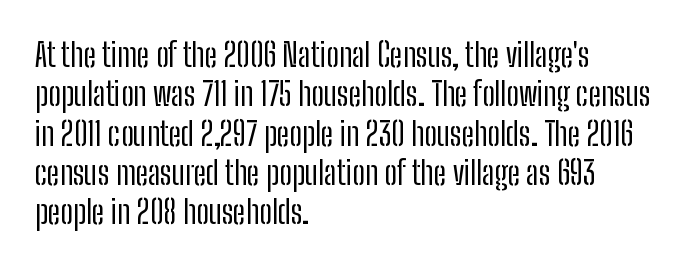
{"serif": "no", "italic": "no", "bold": "no", "weight": "regular", "width": "condensed", "stroke_contrast": "low", "x_height": "medium", "monospaced": "no", "underline": "no", "align": "left", "line_spacing_ratio": 1.23, "letter_spacing": "normal", "letter_spacing_em": 0.0, "glyph_px": 32}
